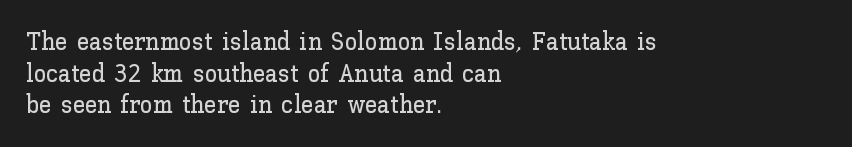
Q: Is the text italic (slanted)? A: No, it is upright.
Q: Is the text underlined? A: No.
Q: How is the paragraph aligned? A: Left-aligned.
Q: Is the spacing between letters normal or unusually wide? A: Normal.
Q: Is the spacing between lines tight, normal or loose? A: Normal.
